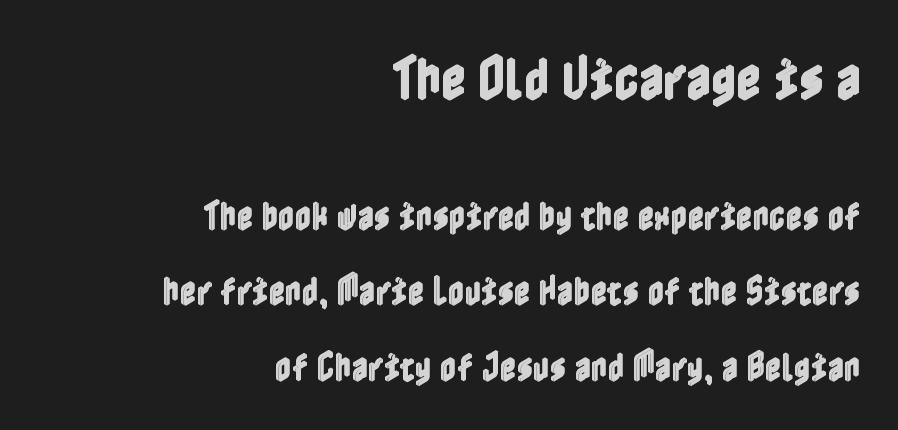
Q: Is the text italic (slanted)? A: No, it is upright.
Q: Is the text underlined? A: No.
Q: How is the paragraph aligned? A: Right-aligned.
Q: Is the spacing between letters normal or unusually wide? A: Normal.
Q: Is the spacing between lines tight, normal or loose? A: Loose.
Q: Which block of text is set in a larger size, the first (top) or the second (bottom)? A: The first (top) one.
Q: Width (condensed, normal, or wide)? A: Condensed.
Q: x-height? A: Medium.
